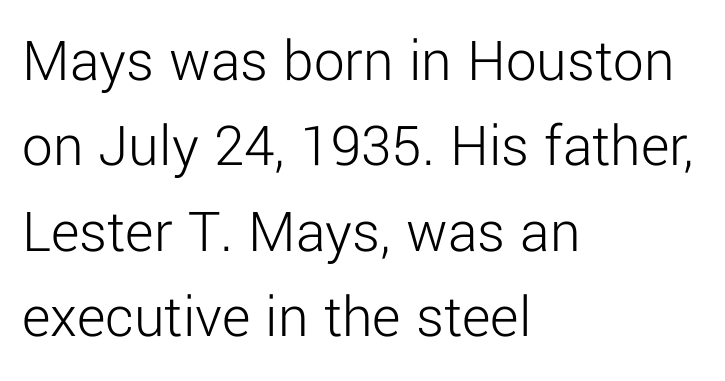
{"serif": "no", "italic": "no", "bold": "no", "weight": "light", "width": "normal", "stroke_contrast": "low", "x_height": "medium", "monospaced": "no", "underline": "no", "align": "left", "line_spacing": "normal", "line_spacing_ratio": 1.4, "letter_spacing": "normal", "letter_spacing_em": 0.0, "glyph_px": 61}
